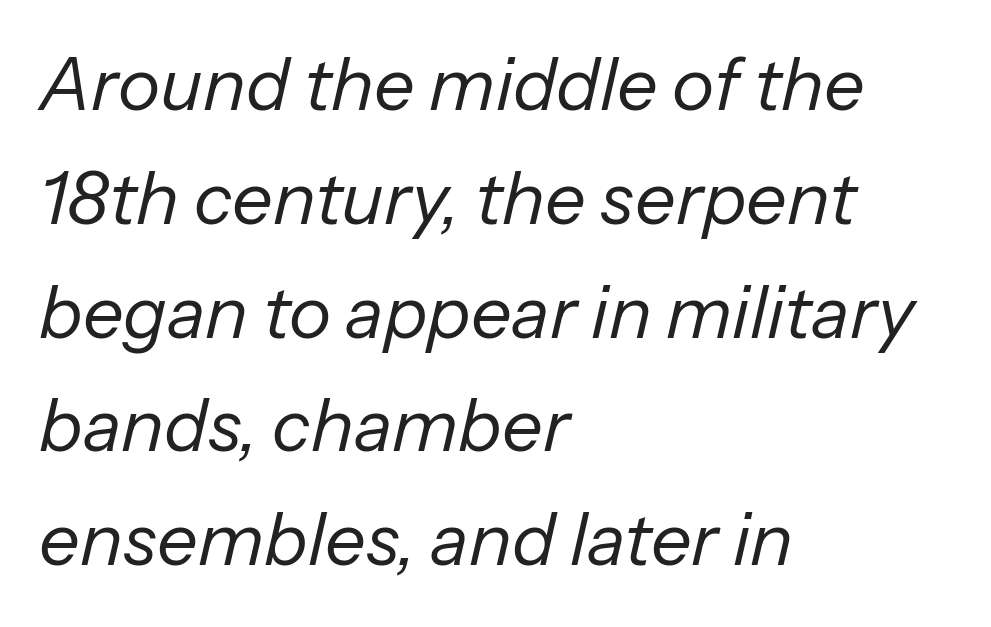
The image shows 72 px regular-weight type, italic (leaning right); set left-aligned, normal line spacing (1.58x), normal letter spacing, not underlined; low stroke contrast and a medium x-height.
